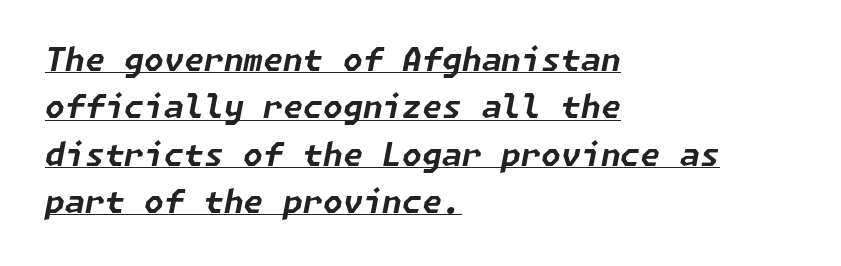
The glyphs have the mass of a bold cut. The rendering uses a moderate line-height, typical for paragraphs. Is the type slanted? Yes — the strokes lean at a clear angle. Nobody touched the tracking dial on this one. The lines are quadded left.
